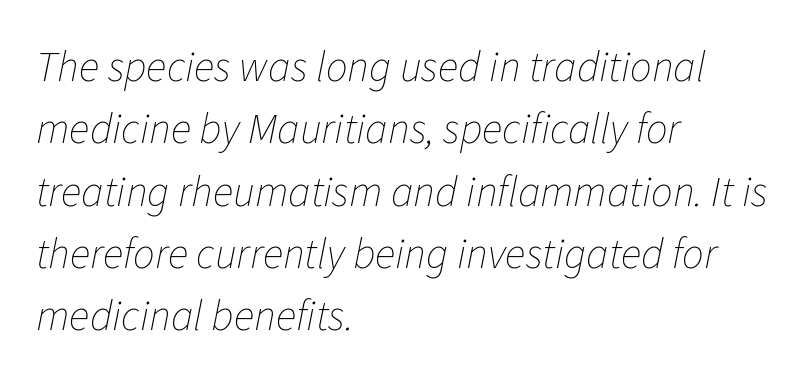
The image shows 43 px thin type, italic (leaning right); set left-aligned, normal line spacing (1.45x), normal letter spacing, not underlined; low stroke contrast and a medium x-height.
